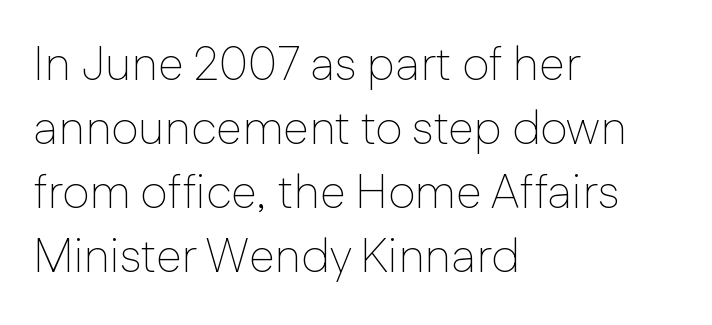
Q: Is the text bold? A: No.
Q: Is the text italic (slanted)? A: No, it is upright.
Q: Is the typeface a serif or a sans-serif typeface? A: Sans-serif.
Q: Is the text underlined? A: No.
Q: How is the paragraph aligned? A: Left-aligned.
Q: Is the spacing between letters normal or unusually wide? A: Normal.
Q: Is the spacing between lines tight, normal or loose? A: Normal.
Q: Width (condensed, normal, or wide)? A: Normal.
Q: Stroke contrast? A: Low.
Q: x-height? A: Medium.
Q: Monospaced? A: No.
